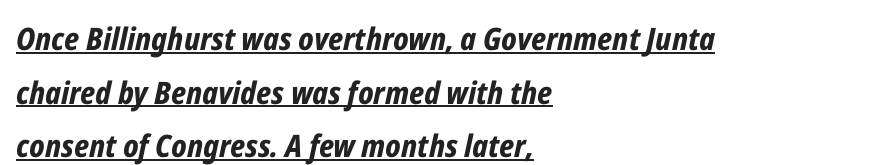
{"italic": "yes", "lean": "right", "slant_degrees": 12, "bold": "yes", "weight": "bold", "width": "condensed", "stroke_contrast": "low", "x_height": "medium", "monospaced": "no", "underline": "yes", "align": "left", "line_spacing_ratio": 1.73, "letter_spacing": "normal", "letter_spacing_em": 0.0, "glyph_px": 31}
